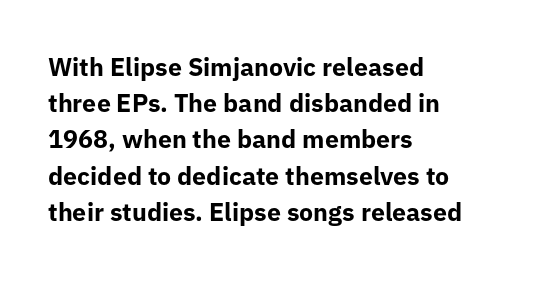
{"italic": "no", "bold": "yes", "underline": "no", "align": "left", "line_spacing": "normal", "line_spacing_ratio": 1.45, "letter_spacing": "normal", "letter_spacing_em": 0.0, "glyph_px": 25}
